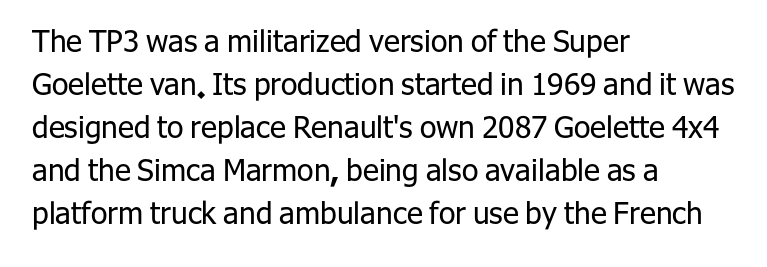
The image shows 30 px regular-weight sans-serif type, upright; set left-aligned, normal line spacing (1.43x), normal letter spacing, not underlined; low stroke contrast and a medium x-height.
